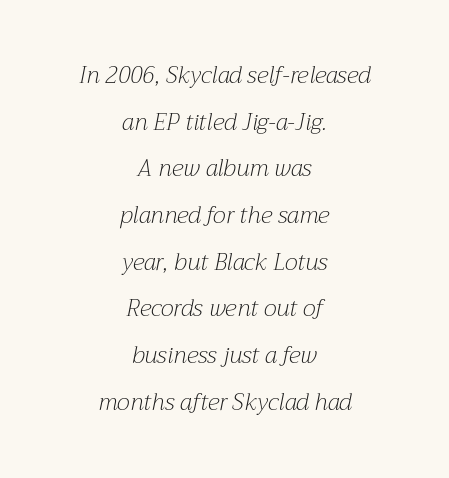
A great deal of white space separates one row of letters from the next. Does extra space separate the letters? No, they use regular spacing. Every character sits at an angle, as italics do. The string is rendered with underlining switched off.
